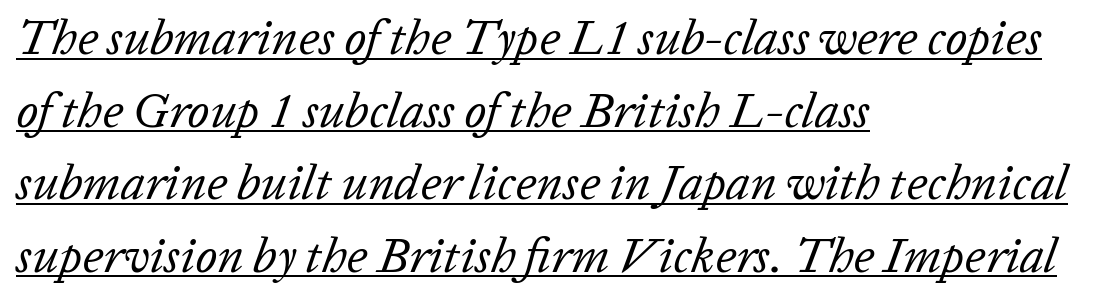
The letters advance in unequal steps, a hallmark of proportional type. Summary of vertical rhythm: regular, with standard interline spacing. These lines keep a tight, regular rhythm from letter to letter. It's the slanting kind of type. Weight: regular or lighter.
